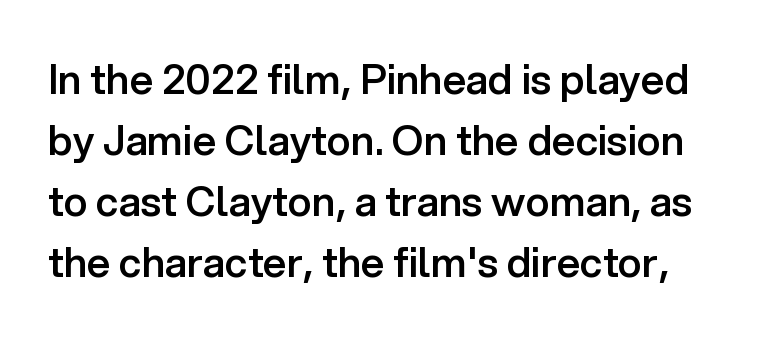
Q: Is the text bold? A: Semi-bold.
Q: Is the text italic (slanted)? A: No, it is upright.
Q: Is the typeface a serif or a sans-serif typeface? A: Sans-serif.
Q: Is the text underlined? A: No.
Q: Is the spacing between letters normal or unusually wide? A: Normal.
Q: Is the spacing between lines tight, normal or loose? A: Normal.
Q: Width (condensed, normal, or wide)? A: Normal.
Q: Stroke contrast? A: Low.
Q: x-height? A: Medium.
Q: Monospaced? A: No.
